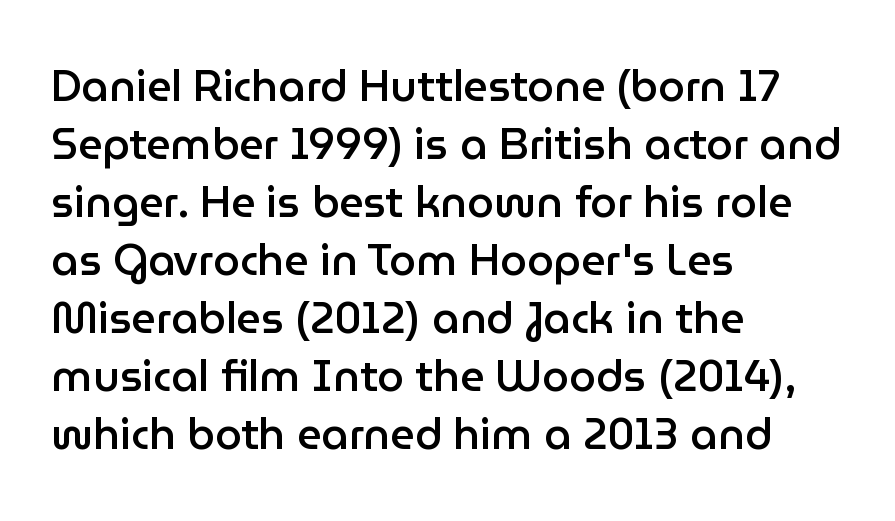
{"serif": "no", "italic": "no", "bold": "semi", "weight": "semibold", "width": "normal", "stroke_contrast": "low", "x_height": "medium", "monospaced": "no", "underline": "no", "align": "left", "line_spacing": "normal", "line_spacing_ratio": 1.35, "letter_spacing": "normal", "letter_spacing_em": 0.0, "glyph_px": 43}
